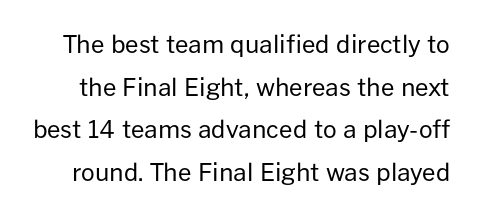
Q: Is the text bold? A: No.
Q: Is the text italic (slanted)? A: No, it is upright.
Q: Is the text underlined? A: No.
Q: Is the spacing between letters normal or unusually wide? A: Normal.
